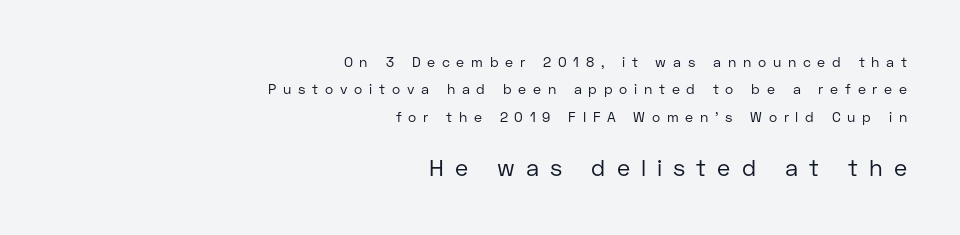
Words appear elongated and porous because spacing is wide. The letters in the lower block stand taller than those in the block above. The cut favours lightness, reaching ordinary text weight at its darkest. The line-height multiplier appears high, well above default. Posture: vertical.
